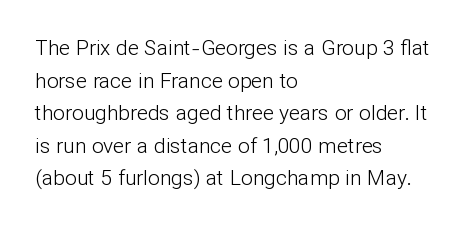
The image shows 21 px text type, upright; set left-aligned, normal line spacing (1.55x), normal letter spacing, not underlined.
